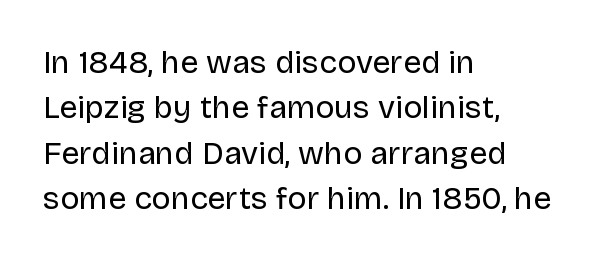
{"serif": "no", "italic": "no", "bold": "no", "weight": "regular", "width": "normal", "stroke_contrast": "low", "x_height": "large", "monospaced": "no", "underline": "no", "align": "left", "line_spacing": "normal", "line_spacing_ratio": 1.42, "letter_spacing": "normal", "letter_spacing_em": 0.0, "glyph_px": 32}
